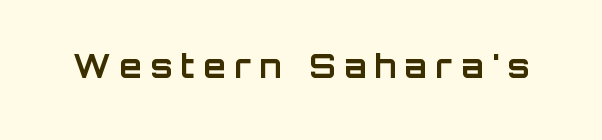
The image shows 32 px bold sans-serif type, upright; set unusually wide letter spacing (+0.27 em), not underlined; low stroke contrast and a large x-height.
